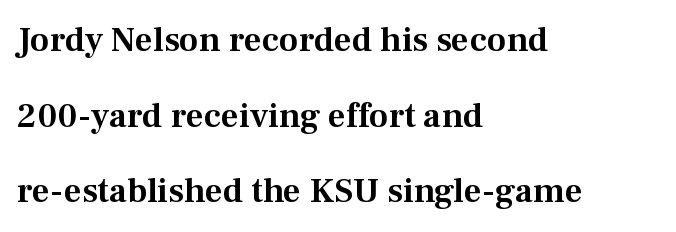
The face used here is seriffed, in the tradition of book romans. Proportional: the letters do not fall into vertical columns. Nope, not italic — everything's standing straight. This sample uses plain, unmodified letter spacing.
